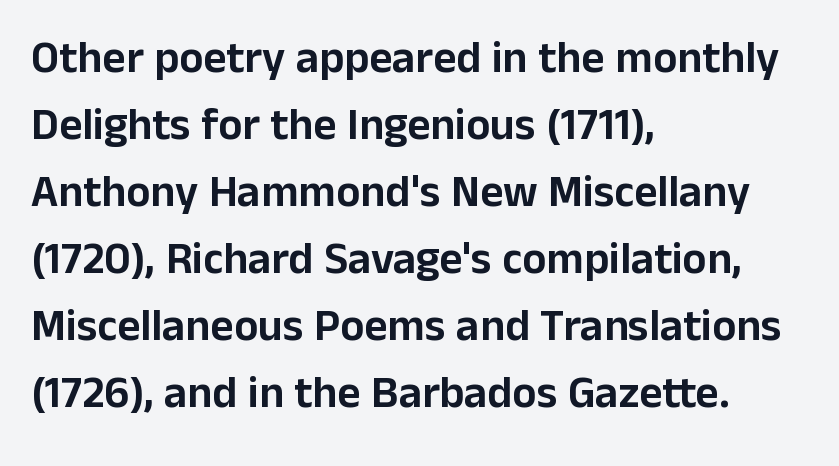
Underline: absent. A typesetter would label this face a sans. Layout note: lines flush left. Note the varied advance widths — an 'i' is clearly narrower than an 'm'. Vertically, the passage feels balanced, rows spaced as you'd expect.
